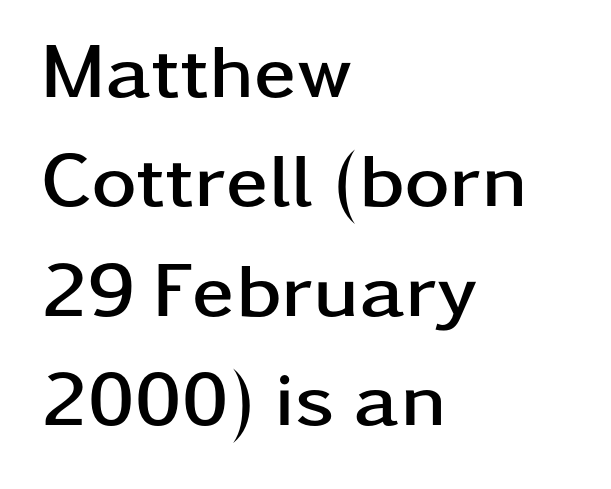
The image shows 77 px semibold, wide sans-serif type, upright; set left-aligned, normal line spacing (1.42x), normal letter spacing, not underlined; low stroke contrast and a medium x-height.
